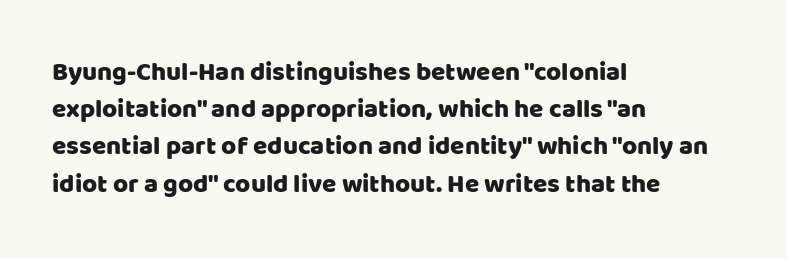
Q: Is the text italic (slanted)? A: No, it is upright.
Q: Is the text underlined? A: No.
Q: How is the paragraph aligned? A: Left-aligned.
Q: Is the spacing between letters normal or unusually wide? A: Normal.
Q: Is the spacing between lines tight, normal or loose? A: Normal.
